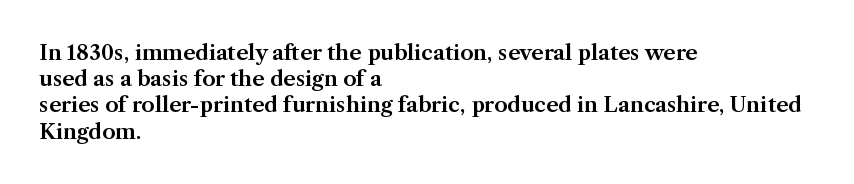
The image shows 21 px text type, upright; set left-aligned, normal line spacing (1.25x), normal letter spacing, not underlined.
